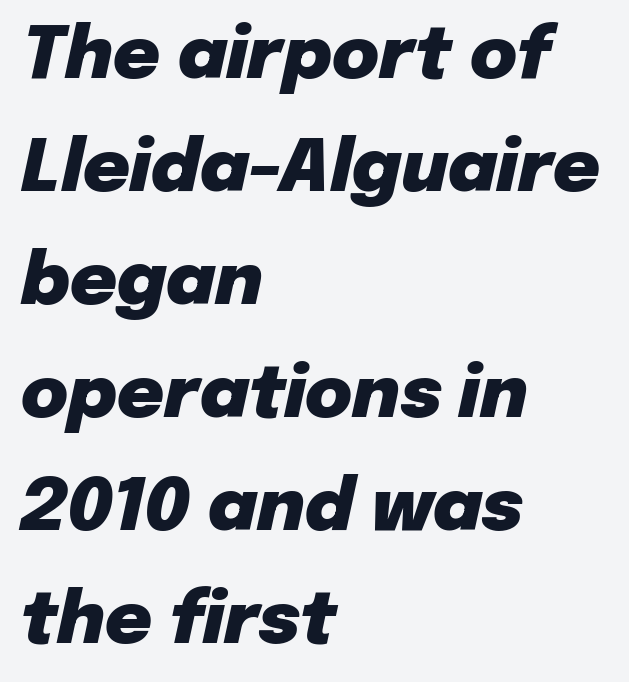
Q: Is the text bold? A: Yes.
Q: Is the text italic (slanted)? A: Yes, it leans right by about 12 degrees.
Q: Is the text underlined? A: No.
Q: How is the paragraph aligned? A: Left-aligned.
Q: Is the spacing between letters normal or unusually wide? A: Normal.
Q: Is the spacing between lines tight, normal or loose? A: Normal.
Q: Width (condensed, normal, or wide)? A: Normal.
Q: Stroke contrast? A: Low.
Q: x-height? A: Medium.
Q: Monospaced? A: No.
